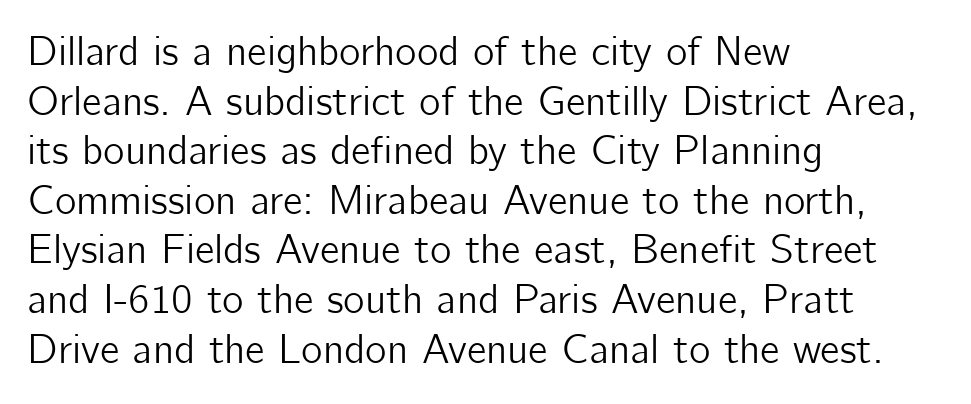
The letters advance in unequal steps, a hallmark of proportional type. Unlike italic type, these characters show no tilt at all. Compared with a centered layout, this one pins lines to the left instead. Classification — sans serif. The tracking reads as untouched default to a designer's eye.
